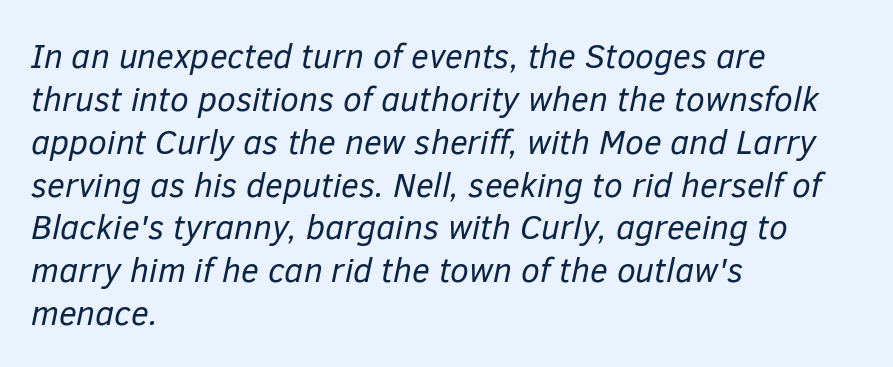
{"italic": "yes", "lean": "right", "slant_degrees": 12, "bold": "no", "weight": "regular", "width": "normal", "stroke_contrast": "low", "x_height": "medium", "monospaced": "no", "underline": "no", "align": "left", "line_spacing": "normal", "line_spacing_ratio": 1.26, "letter_spacing": "normal", "letter_spacing_em": 0.0, "glyph_px": 34}
